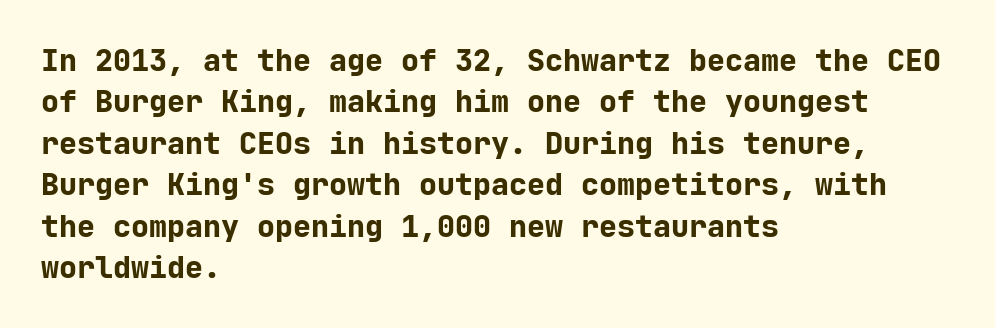
Q: Is the text bold? A: Yes.
Q: Is the text italic (slanted)? A: No, it is upright.
Q: Is the typeface a serif or a sans-serif typeface? A: Sans-serif.
Q: Is the text underlined? A: No.
Q: How is the paragraph aligned? A: Left-aligned.
Q: Is the spacing between letters normal or unusually wide? A: Normal.
Q: Is the spacing between lines tight, normal or loose? A: Normal.
Q: Width (condensed, normal, or wide)? A: Normal.
Q: Stroke contrast? A: Low.
Q: x-height? A: Medium.
Q: Monospaced? A: Yes.
